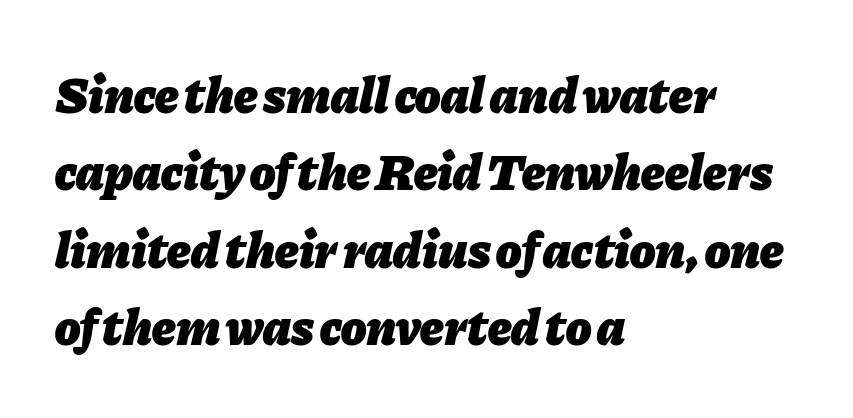
{"italic": "yes", "lean": "right", "slant_degrees": 11, "bold": "yes", "weight": "heavy", "width": "normal", "stroke_contrast": "low", "x_height": "medium", "monospaced": "no", "underline": "no", "align": "left", "line_spacing": "normal", "line_spacing_ratio": 1.49, "letter_spacing": "normal", "letter_spacing_em": 0.0, "glyph_px": 52}
